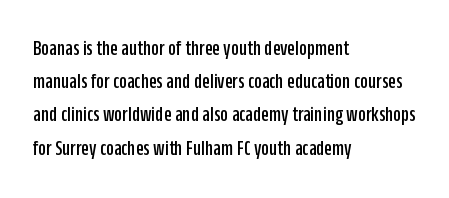
{"italic": "no", "underline": "no", "align": "left", "line_spacing": "normal", "line_spacing_ratio": 1.51, "letter_spacing": "normal", "letter_spacing_em": 0.0, "glyph_px": 22}
